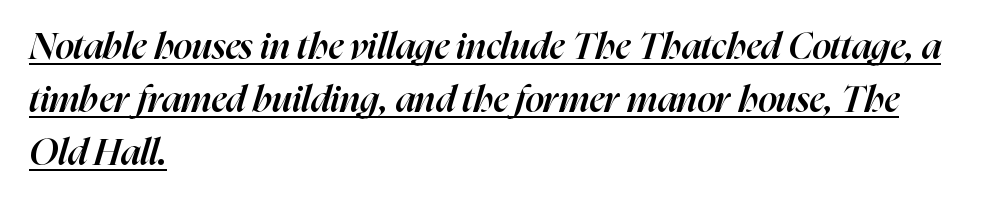
{"italic": "yes", "lean": "right", "slant_degrees": 16, "bold": "semi", "weight": "semibold", "width": "normal", "stroke_contrast": "high", "x_height": "medium", "monospaced": "no", "underline": "yes", "align": "left", "line_spacing": "normal", "line_spacing_ratio": 1.43, "letter_spacing": "normal", "letter_spacing_em": 0.0, "glyph_px": 37}
